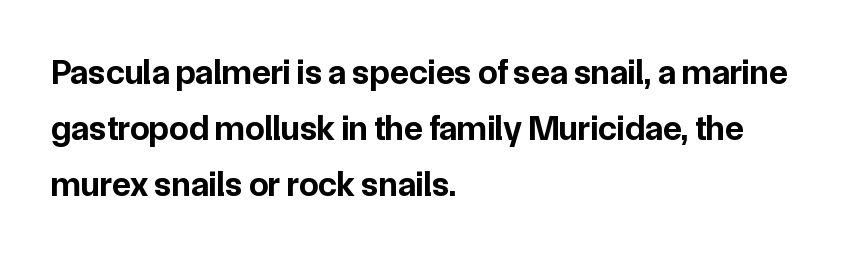
Q: Is the text bold? A: Yes.
Q: Is the text italic (slanted)? A: No, it is upright.
Q: Is the typeface a serif or a sans-serif typeface? A: Sans-serif.
Q: Is the text underlined? A: No.
Q: How is the paragraph aligned? A: Left-aligned.
Q: Is the spacing between letters normal or unusually wide? A: Normal.
Q: Is the spacing between lines tight, normal or loose? A: Normal.
Q: Width (condensed, normal, or wide)? A: Normal.
Q: Stroke contrast? A: Low.
Q: x-height? A: Medium.
Q: Monospaced? A: No.
